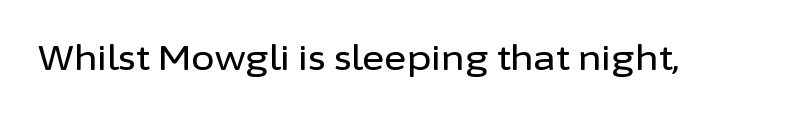
Look at the bottom of the vertical strokes: they stop flat, with no serifs. Just letters on the line, the space beneath them empty. A typesetter would call this proportional, since set widths differ per character. The lettering holds an erect, upright posture throughout. The horizontal fit of the characters is conventional and even.
